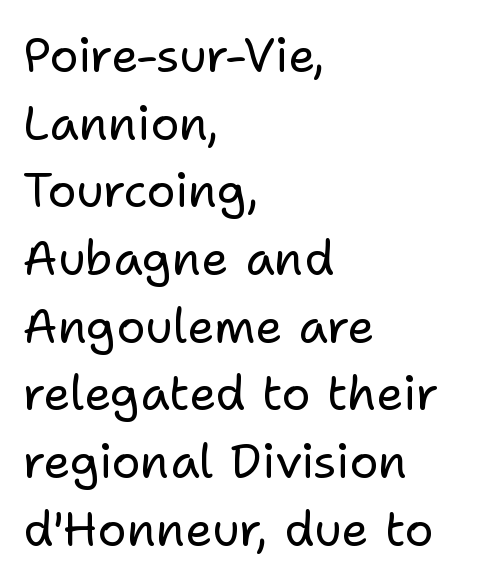
Q: Is the text bold? A: No.
Q: Is the text italic (slanted)? A: No, it is upright.
Q: Is the typeface a serif or a sans-serif typeface? A: Sans-serif.
Q: Is the text underlined? A: No.
Q: How is the paragraph aligned? A: Left-aligned.
Q: Is the spacing between letters normal or unusually wide? A: Normal.
Q: Is the spacing between lines tight, normal or loose? A: Normal.
Q: Width (condensed, normal, or wide)? A: Normal.
Q: Stroke contrast? A: Low.
Q: x-height? A: Medium.
Q: Monospaced? A: No.
